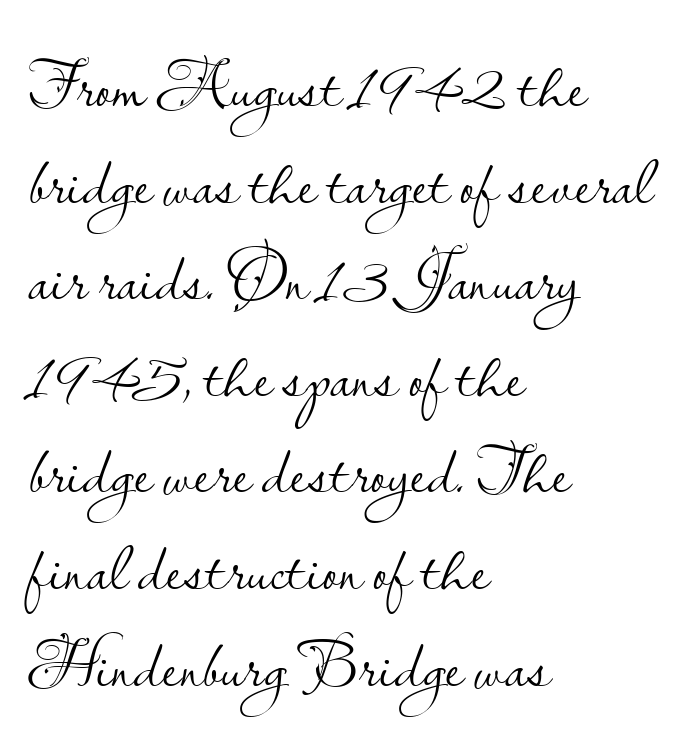
The image shows 70 px light sans-serif type; set left-aligned, normal line spacing (1.38x), normal letter spacing, not underlined; low stroke contrast and a small x-height.
